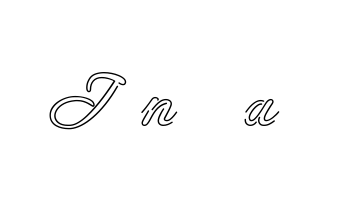
Compared with typical body copy, the letter spacing here is much looser. Nobody drew a line under any word here. These lines are rendered in a variable-pitch font.
